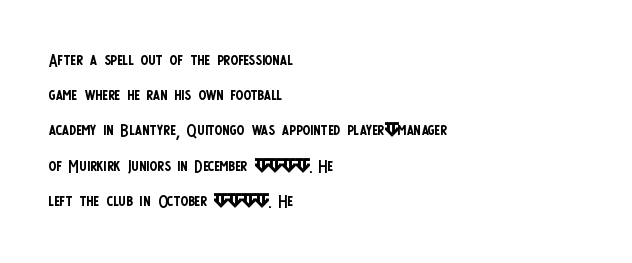
{"italic": "no", "bold": "no", "underline": "no", "align": "left", "line_spacing": "normal", "line_spacing_ratio": 1.53, "letter_spacing": "normal", "letter_spacing_em": 0.0, "glyph_px": 23}
